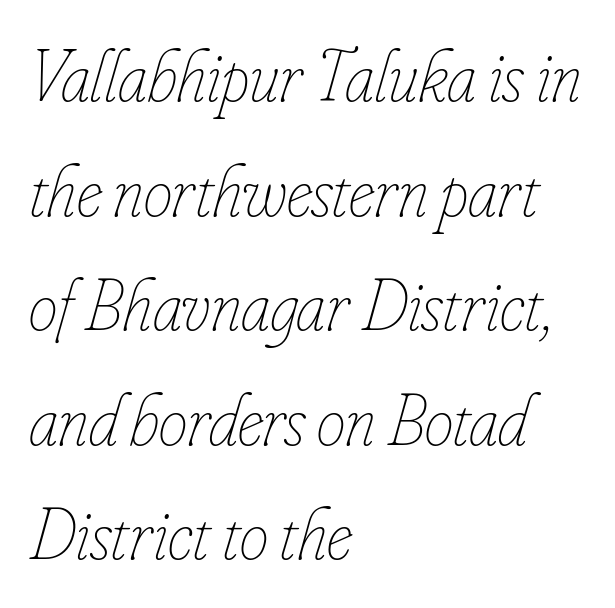
{"italic": "yes", "lean": "right", "slant_degrees": 16, "bold": "no", "weight": "thin", "width": "condensed", "stroke_contrast": "low", "x_height": "small", "monospaced": "no", "underline": "no", "align": "left", "line_spacing": "normal", "line_spacing_ratio": 1.57, "letter_spacing": "normal", "letter_spacing_em": 0.0, "glyph_px": 73}
